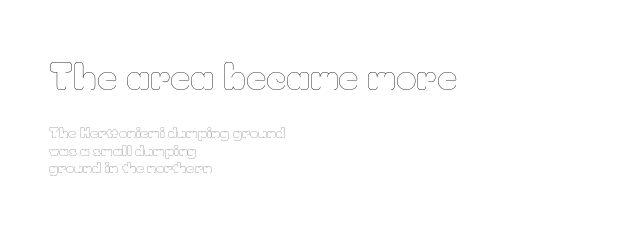
Q: Is the text bold? A: No.
Q: Is the text italic (slanted)? A: No, it is upright.
Q: Is the text underlined? A: No.
Q: How is the paragraph aligned? A: Left-aligned.
Q: Is the spacing between letters normal or unusually wide? A: Normal.
Q: Is the spacing between lines tight, normal or loose? A: Normal.
Q: Which block of text is set in a larger size, the first (top) or the second (bottom)? A: The first (top) one.
Q: Width (condensed, normal, or wide)? A: Normal.
Q: Stroke contrast? A: Low.
Q: x-height? A: Small.
Q: Monospaced? A: No.
